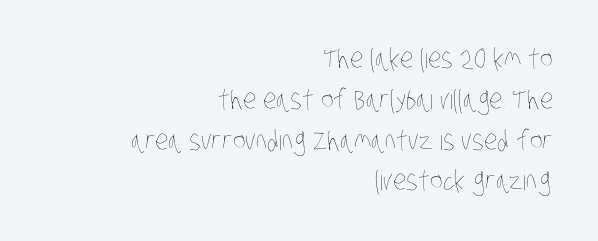
{"bold": "no", "underline": "no", "align": "right", "line_spacing": "normal", "line_spacing_ratio": 1.51, "letter_spacing": "normal", "letter_spacing_em": 0.0, "glyph_px": 27}
